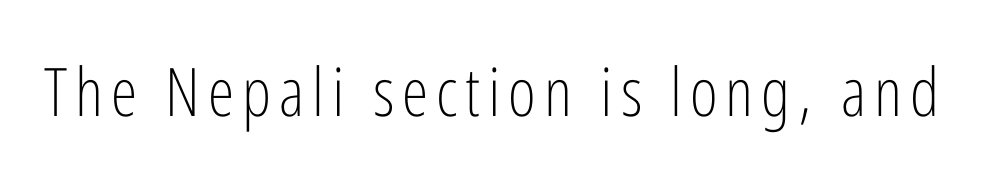
Q: Is the text bold? A: No.
Q: Is the text italic (slanted)? A: No, it is upright.
Q: Is the typeface a serif or a sans-serif typeface? A: Sans-serif.
Q: Is the text underlined? A: No.
Q: Width (condensed, normal, or wide)? A: Condensed.
Q: Stroke contrast? A: Low.
Q: x-height? A: Medium.
Q: Monospaced? A: No.
